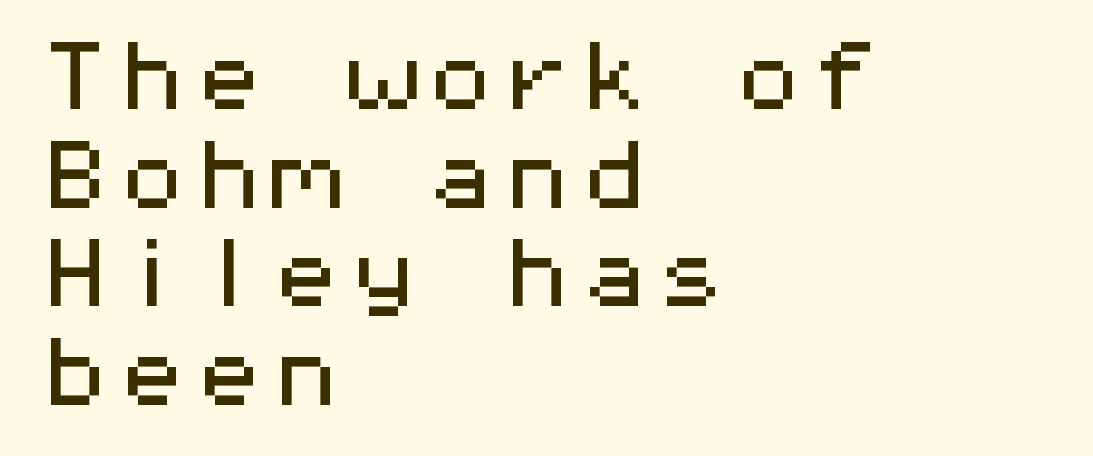
Q: Is the text italic (slanted)? A: No, it is upright.
Q: Is the typeface a serif or a sans-serif typeface? A: Sans-serif.
Q: Is the text underlined? A: No.
Q: How is the paragraph aligned? A: Left-aligned.
Q: Is the spacing between letters normal or unusually wide? A: Normal.
Q: Is the spacing between lines tight, normal or loose? A: Normal.
Q: Width (condensed, normal, or wide)? A: Wide.
Q: Stroke contrast? A: Medium.
Q: x-height? A: Medium.
Q: Monospaced? A: Yes.
